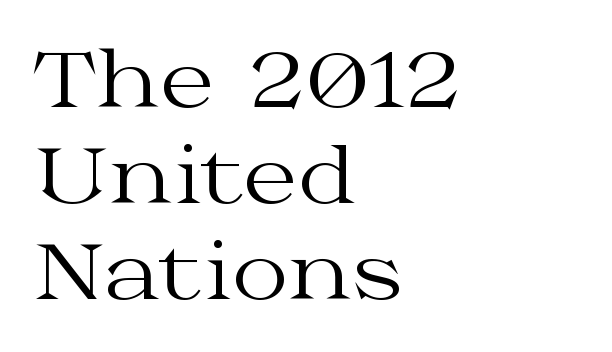
Q: Is the text bold? A: No.
Q: Is the text italic (slanted)? A: No, it is upright.
Q: Is the typeface a serif or a sans-serif typeface? A: Serif.
Q: Is the text underlined? A: No.
Q: How is the paragraph aligned? A: Left-aligned.
Q: Is the spacing between letters normal or unusually wide? A: Normal.
Q: Width (condensed, normal, or wide)? A: Wide.
Q: Stroke contrast? A: Medium.
Q: x-height? A: Medium.
Q: Monospaced? A: No.
